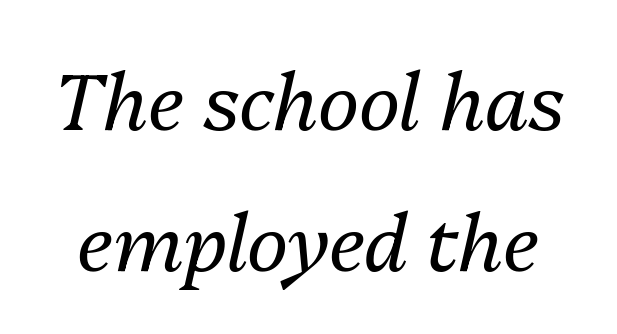
Q: Is the text bold? A: No.
Q: Is the text italic (slanted)? A: Yes, it leans right by about 13 degrees.
Q: Is the text underlined? A: No.
Q: Is the spacing between letters normal or unusually wide? A: Normal.
Q: Width (condensed, normal, or wide)? A: Normal.
Q: Stroke contrast? A: Medium.
Q: x-height? A: Medium.
Q: Monospaced? A: No.
